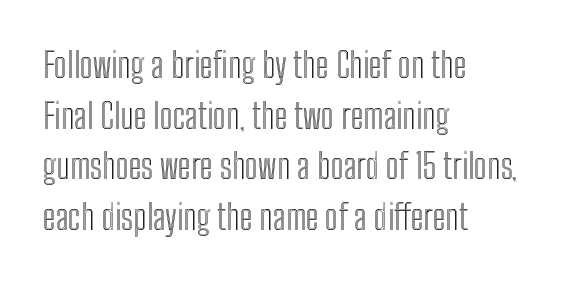
The image shows 35 px condensed type, upright; set left-aligned, normal line spacing (1.45x), normal letter spacing, not underlined; a medium x-height.
